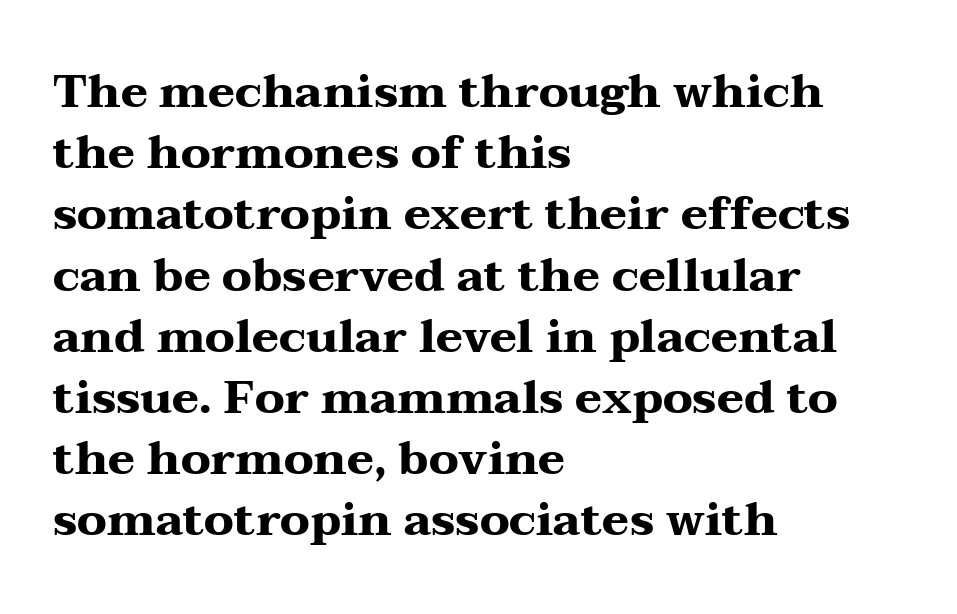
Q: Is the text bold? A: Yes.
Q: Is the text italic (slanted)? A: No, it is upright.
Q: Is the typeface a serif or a sans-serif typeface? A: Serif.
Q: Is the text underlined? A: No.
Q: How is the paragraph aligned? A: Left-aligned.
Q: Is the spacing between letters normal or unusually wide? A: Normal.
Q: Is the spacing between lines tight, normal or loose? A: Normal.
Q: Width (condensed, normal, or wide)? A: Wide.
Q: Stroke contrast? A: Medium.
Q: x-height? A: Medium.
Q: Monospaced? A: No.
